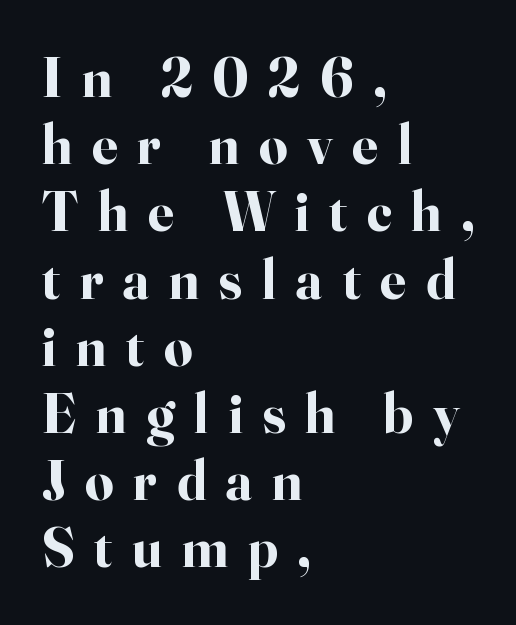
The image shows 56 px bold serif type, upright; set left-aligned, line spacing 1.2x, unusually wide letter spacing (+0.35 em), not underlined; high stroke contrast and a small x-height.
